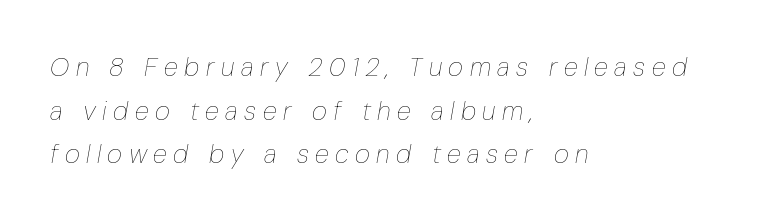
{"italic": "yes", "lean": "right", "slant_degrees": 10, "bold": "no", "underline": "no", "align": "left", "line_spacing": "normal", "line_spacing_ratio": 1.68, "letter_spacing": "wide", "letter_spacing_em": 0.25, "glyph_px": 26}
